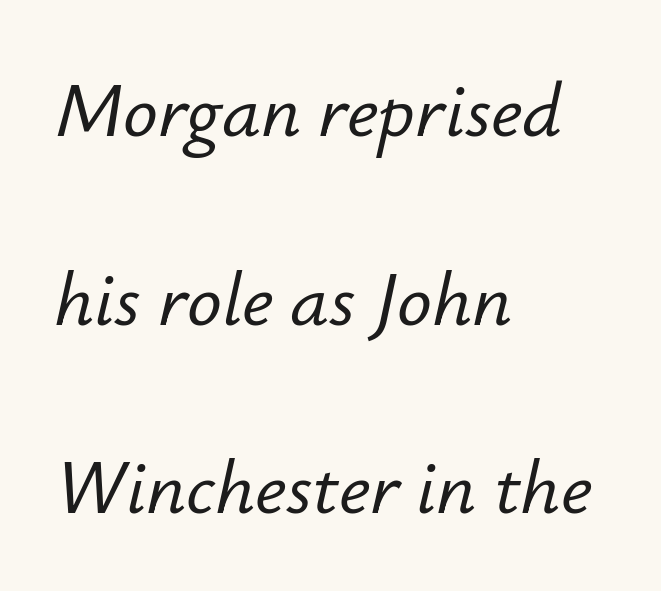
Q: Is the text italic (slanted)? A: Yes, it leans right by about 12 degrees.
Q: Is the text underlined? A: No.
Q: How is the paragraph aligned? A: Left-aligned.
Q: Is the spacing between letters normal or unusually wide? A: Normal.
Q: Is the spacing between lines tight, normal or loose? A: Loose.
Q: Width (condensed, normal, or wide)? A: Normal.
Q: Stroke contrast? A: Low.
Q: x-height? A: Small.
Q: Monospaced? A: No.
